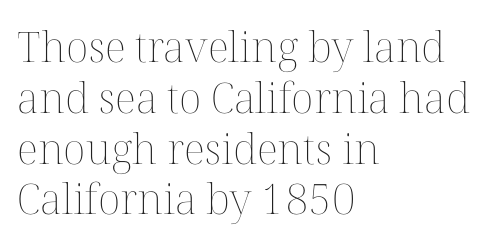
The image shows 42 px thin type, upright; set left-aligned, line spacing 1.21x, normal letter spacing, not underlined; medium stroke contrast and a medium x-height.
